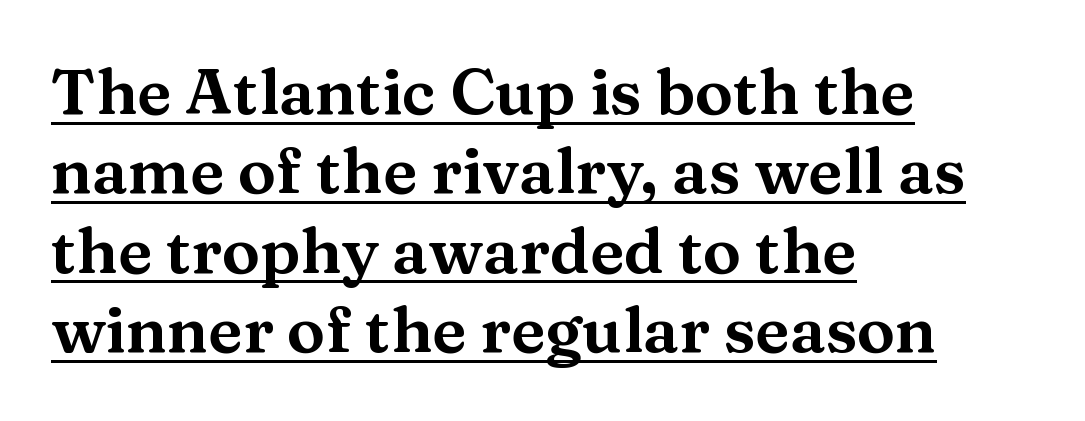
{"serif": "yes", "italic": "no", "width": "wide", "stroke_contrast": "medium", "x_height": "medium", "monospaced": "no", "underline": "yes", "align": "left", "line_spacing_ratio": 1.24, "letter_spacing": "normal", "letter_spacing_em": 0.0, "glyph_px": 64}
